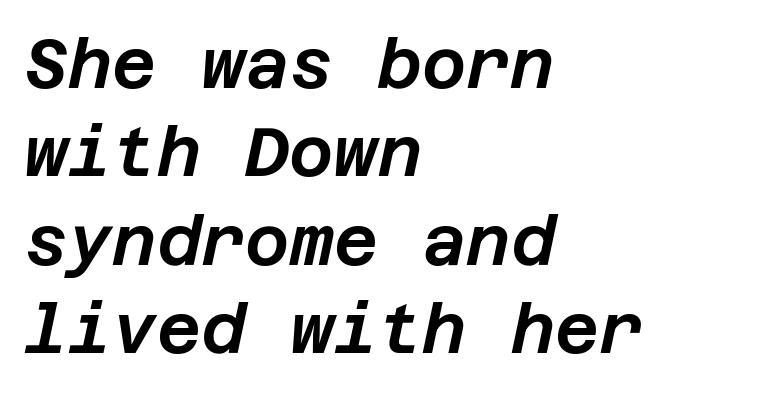
Q: Is the text italic (slanted)? A: Yes, it leans right by about 12 degrees.
Q: Is the text underlined? A: No.
Q: How is the paragraph aligned? A: Left-aligned.
Q: Is the spacing between letters normal or unusually wide? A: Normal.
Q: Is the spacing between lines tight, normal or loose? A: Normal.
Q: Width (condensed, normal, or wide)? A: Normal.
Q: Stroke contrast? A: Low.
Q: x-height? A: Large.
